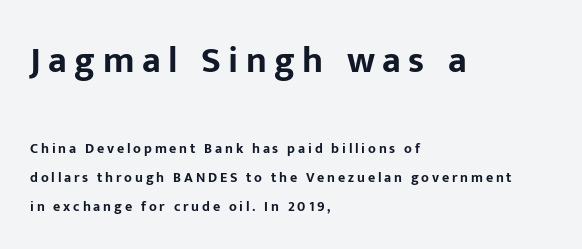
Q: Is the text bold? A: Yes.
Q: Is the text italic (slanted)? A: No, it is upright.
Q: Is the typeface a serif or a sans-serif typeface? A: Sans-serif.
Q: Is the text underlined? A: No.
Q: How is the paragraph aligned? A: Left-aligned.
Q: Is the spacing between letters normal or unusually wide? A: Unusually wide.
Q: Is the spacing between lines tight, normal or loose? A: Loose.
Q: Which block of text is set in a larger size, the first (top) or the second (bottom)? A: The first (top) one.
Q: Width (condensed, normal, or wide)? A: Normal.
Q: Stroke contrast? A: Low.
Q: x-height? A: Medium.
Q: Monospaced? A: No.
